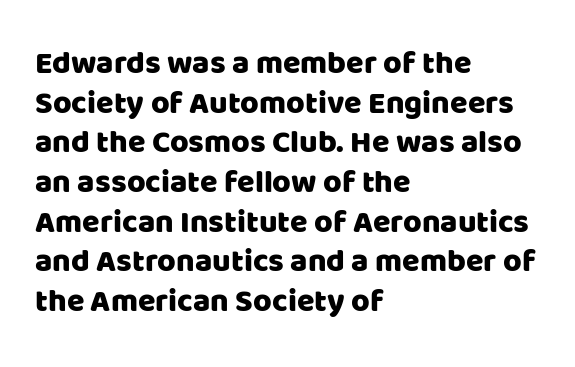
Which margin do the lines hug? The left one — the right edge is uneven. Character widths vary here, with narrow letters taking less room than wide ones. Descenders hang freely into open space. The face used here is rendered with its standard letterfit.
